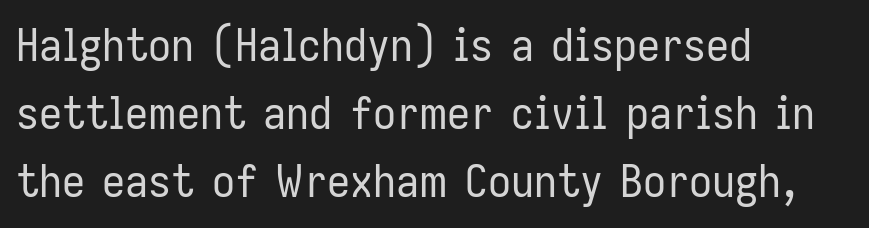
{"serif": "no", "italic": "no", "bold": "no", "weight": "regular", "width": "condensed", "stroke_contrast": "low", "x_height": "medium", "monospaced": "no", "underline": "no", "align": "left", "line_spacing": "normal", "line_spacing_ratio": 1.48, "letter_spacing": "normal", "letter_spacing_em": 0.0, "glyph_px": 46}
